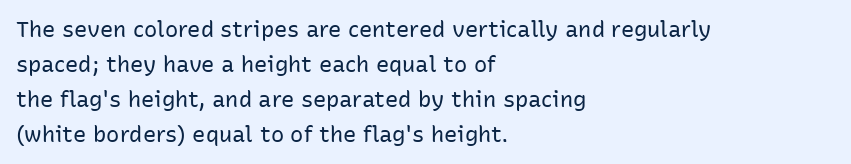
The image shows 22 px text type, upright; set left-aligned, normal line spacing (1.59x), normal letter spacing, not underlined.
